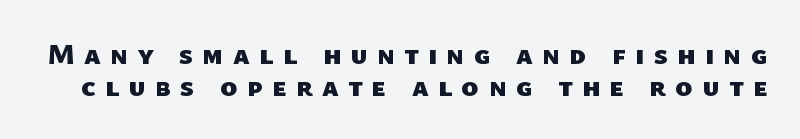
Q: Is the text bold? A: Yes.
Q: Is the typeface a serif or a sans-serif typeface? A: Sans-serif.
Q: Is the text underlined? A: No.
Q: Is the spacing between letters normal or unusually wide? A: Unusually wide.
Q: Is the spacing between lines tight, normal or loose? A: Tight.
Q: Width (condensed, normal, or wide)? A: Normal.
Q: Stroke contrast? A: Low.
Q: x-height? A: Medium.
Q: Monospaced? A: No.
